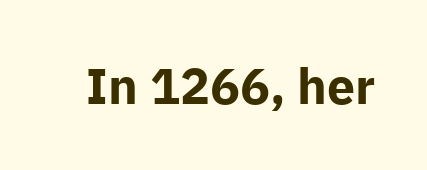
I'd call this a sans setting — the letters go barefoot. Does extra space separate the letters? No, they use regular spacing. Each letter keeps its own natural width here, so spacing adapts to shape. Beneath every word, the page is bare. These lines carry a lot of weight — the face is fully bold. Do the letters lean? They stand straight.
